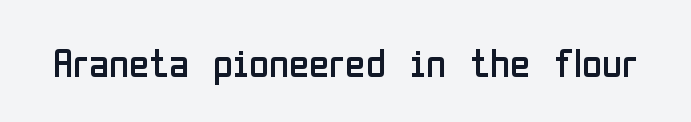
{"serif": "no", "italic": "no", "bold": "no", "weight": "regular", "width": "condensed", "stroke_contrast": "low", "x_height": "medium", "monospaced": "no", "underline": "no", "letter_spacing": "normal", "letter_spacing_em": 0.0, "glyph_px": 41}
